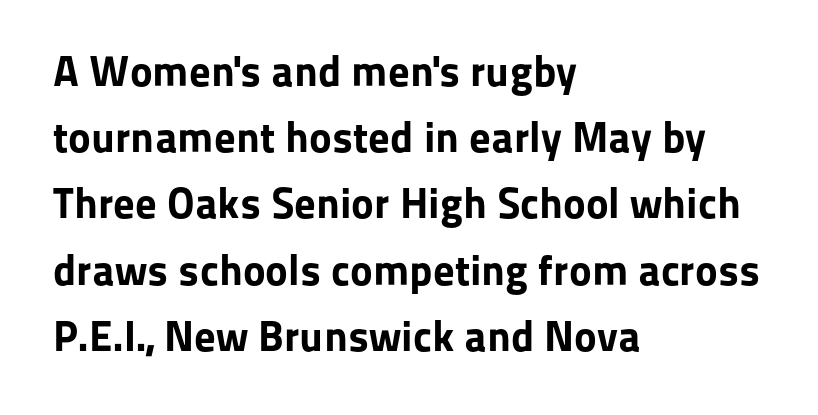
Q: Is the text bold? A: Yes.
Q: Is the text italic (slanted)? A: No, it is upright.
Q: Is the typeface a serif or a sans-serif typeface? A: Sans-serif.
Q: Is the text underlined? A: No.
Q: How is the paragraph aligned? A: Left-aligned.
Q: Is the spacing between letters normal or unusually wide? A: Normal.
Q: Is the spacing between lines tight, normal or loose? A: Normal.
Q: Width (condensed, normal, or wide)? A: Normal.
Q: Stroke contrast? A: Low.
Q: x-height? A: Medium.
Q: Monospaced? A: No.
